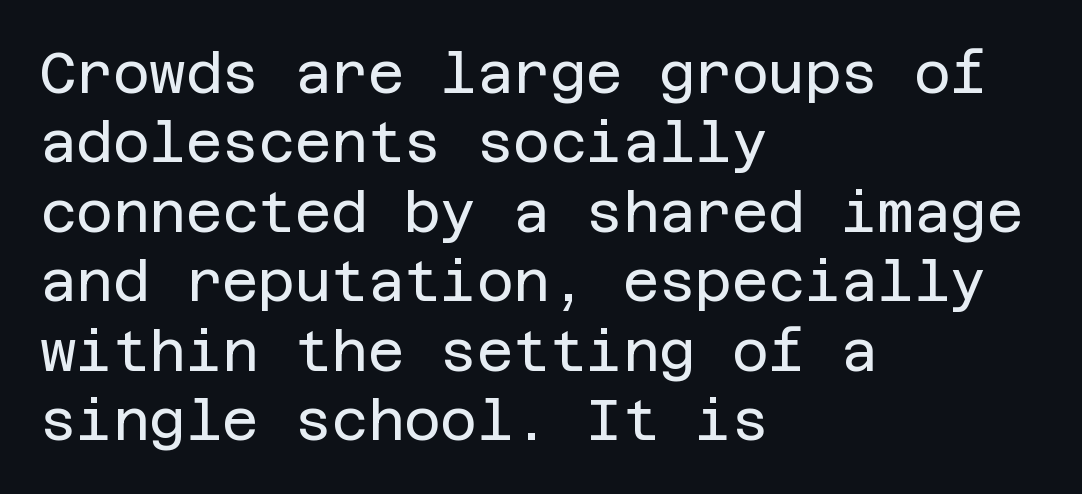
{"serif": "no", "italic": "no", "bold": "no", "weight": "regular", "width": "normal", "stroke_contrast": "low", "x_height": "large", "underline": "no", "align": "left", "line_spacing_ratio": 1.24, "letter_spacing": "normal", "letter_spacing_em": 0.0, "glyph_px": 56}
